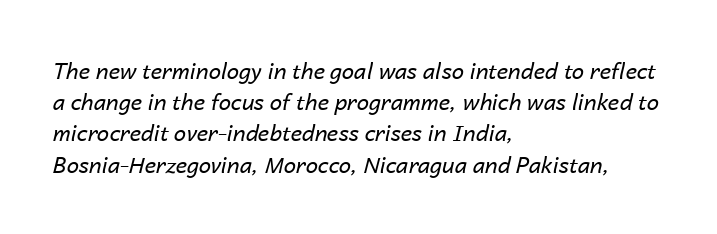
{"italic": "yes", "lean": "right", "slant_degrees": 14, "bold": "no", "underline": "no", "align": "left", "line_spacing": "normal", "line_spacing_ratio": 1.42, "letter_spacing": "normal", "letter_spacing_em": 0.0, "glyph_px": 22}
